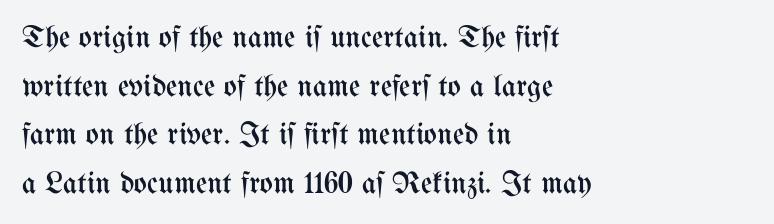
The passage shown is not underscored anywhere. Does the leading feel generous? No, just average. The lettering stays uniformly vertical, giving the passage a roman look. Is this a fixed-width face? No — the glyphs have proportional, varying widths.
